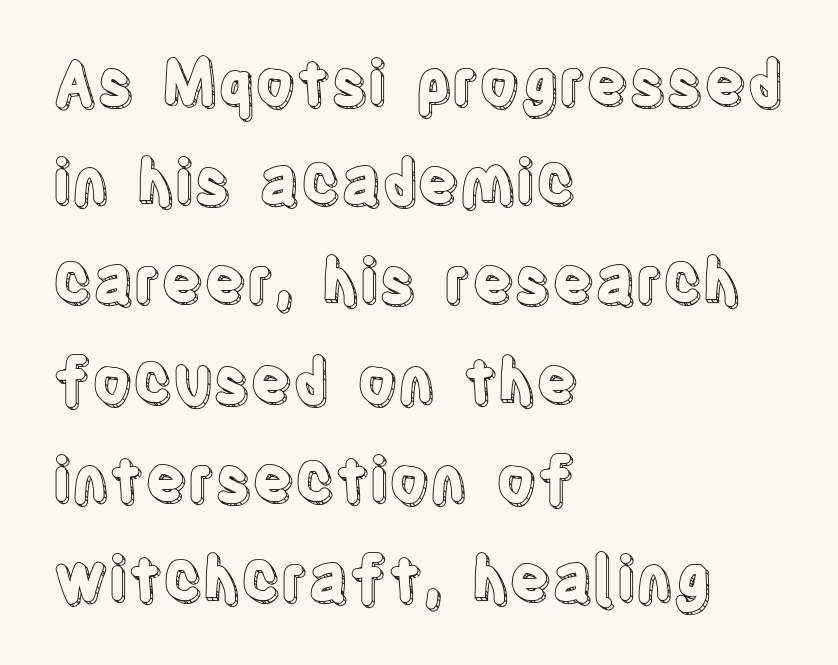
Q: Is the text italic (slanted)? A: No, it is upright.
Q: Is the text underlined? A: No.
Q: How is the paragraph aligned? A: Left-aligned.
Q: Is the spacing between letters normal or unusually wide? A: Normal.
Q: Is the spacing between lines tight, normal or loose? A: Normal.
Q: Width (condensed, normal, or wide)? A: Condensed.
Q: x-height? A: Large.
Q: Monospaced? A: No.
